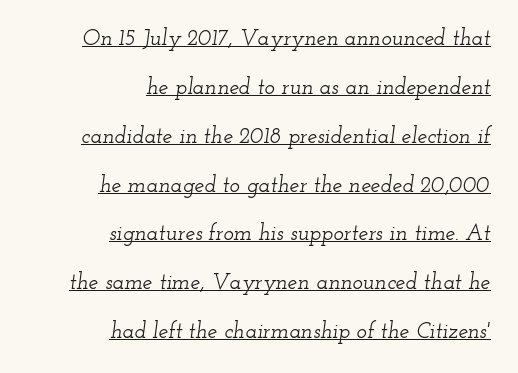
Each word holds together tightly as a unit, with standard inter-letter gaps. Does the copy run flush right? Yes — the right margin is perfectly even. The string is rendered with underlining switched on. Leading is clearly above the norm, producing a sparse column. Notice how the stems are inclined rather than vertical — that's the hallmark of italics.
